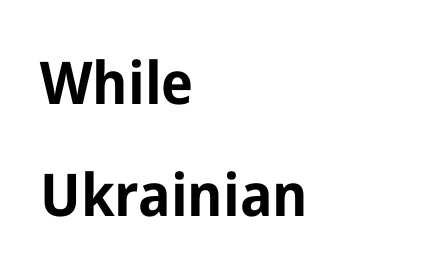
The image shows 59 px bold sans-serif type, upright; set left-aligned, line spacing 1.89x, normal letter spacing, not underlined; low stroke contrast and a medium x-height.
